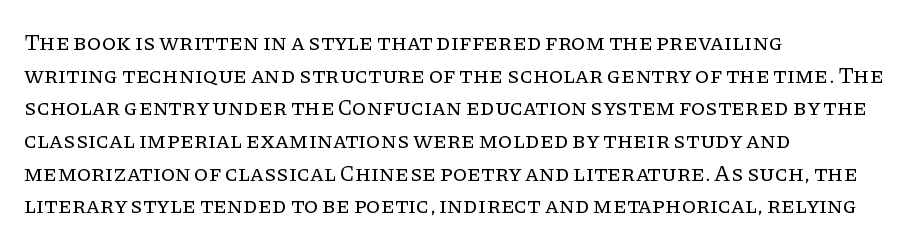
Characters follow at the spacing the type designer built in. The letterforms sit at book weight or below. Rendered with straight, roman letterforms. The rows are spaced the way most documents space them. The strip under each line holds only bare page.
